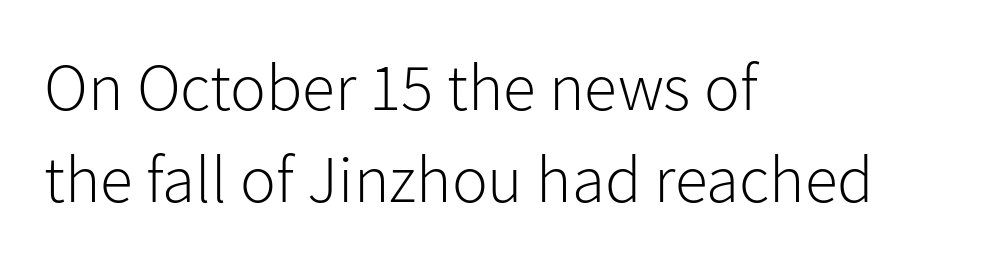
{"serif": "no", "italic": "no", "bold": "no", "weight": "light", "width": "normal", "stroke_contrast": "low", "x_height": "medium", "monospaced": "no", "underline": "no", "align": "left", "line_spacing": "normal", "line_spacing_ratio": 1.38, "letter_spacing": "normal", "letter_spacing_em": 0.0, "glyph_px": 67}
